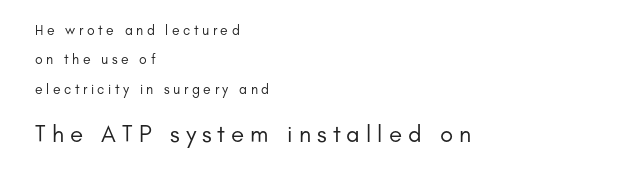
{"italic": "no", "bold": "no", "underline": "no", "align": "left", "line_spacing": "loose", "line_spacing_ratio": 2.1, "letter_spacing": "wide", "letter_spacing_em": 0.25, "larger_block": "second", "size_ratio": 1.71, "glyph_px": 24}
